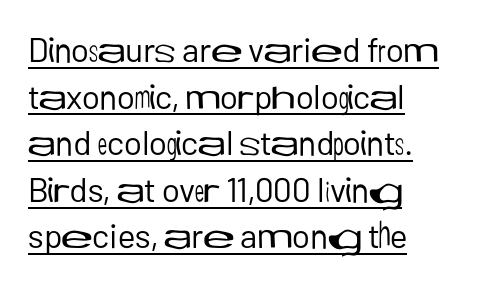
Nope, no serifs anywhere on these letters. Like a heading marked for emphasis, these lines bear an underscore. No letter is thick-stroked: the sample isn't bold. Normally led — the rows are evenly, conventionally spaced. The rendering keeps characters at their native spacing.
